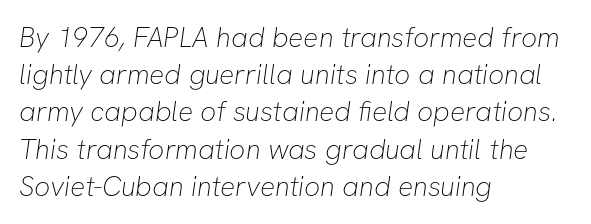
{"serif": "no", "bold": "no", "weight": "thin", "width": "normal", "stroke_contrast": "low", "x_height": "medium", "monospaced": "no", "underline": "no", "align": "left", "line_spacing": "normal", "line_spacing_ratio": 1.33, "letter_spacing": "normal", "letter_spacing_em": 0.0, "glyph_px": 28}
